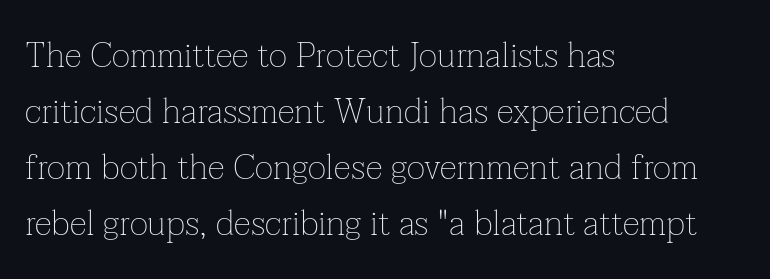
Q: Is the text bold? A: No.
Q: Is the text italic (slanted)? A: No, it is upright.
Q: Is the typeface a serif or a sans-serif typeface? A: Serif.
Q: Is the text underlined? A: No.
Q: How is the paragraph aligned? A: Left-aligned.
Q: Is the spacing between letters normal or unusually wide? A: Normal.
Q: Is the spacing between lines tight, normal or loose? A: Normal.
Q: Width (condensed, normal, or wide)? A: Normal.
Q: Stroke contrast? A: Low.
Q: x-height? A: Medium.
Q: Monospaced? A: No.
